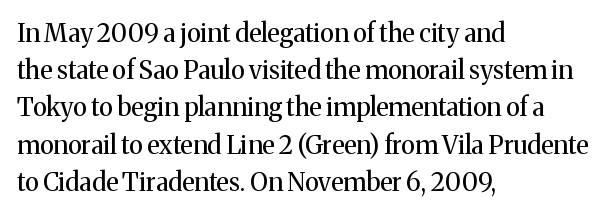
{"italic": "no", "bold": "no", "underline": "no", "align": "left", "line_spacing": "normal", "line_spacing_ratio": 1.49, "letter_spacing": "normal", "letter_spacing_em": 0.0, "glyph_px": 25}
